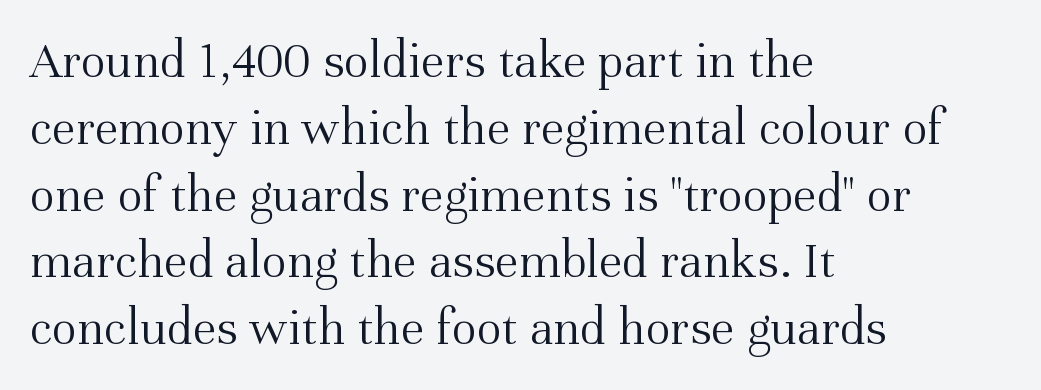
Q: Is the text bold? A: No.
Q: Is the text italic (slanted)? A: No, it is upright.
Q: Is the typeface a serif or a sans-serif typeface? A: Serif.
Q: Is the text underlined? A: No.
Q: How is the paragraph aligned? A: Left-aligned.
Q: Is the spacing between letters normal or unusually wide? A: Normal.
Q: Is the spacing between lines tight, normal or loose? A: Normal.
Q: Width (condensed, normal, or wide)? A: Normal.
Q: Stroke contrast? A: Medium.
Q: x-height? A: Medium.
Q: Monospaced? A: No.
